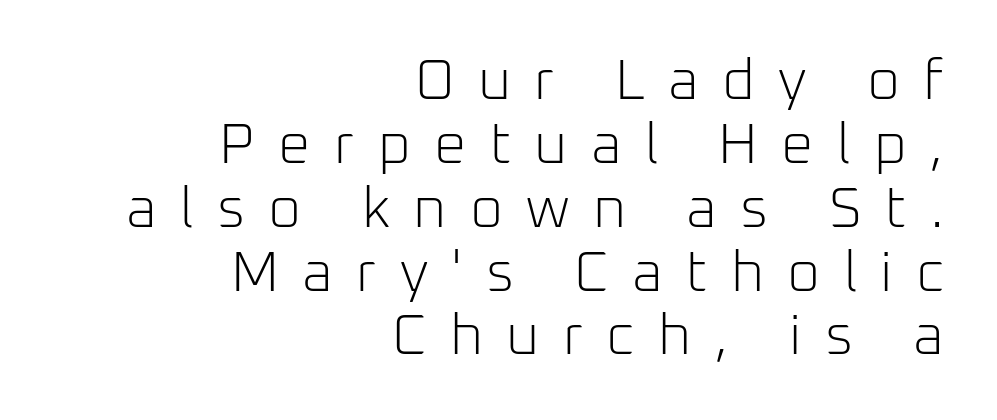
{"serif": "no", "italic": "no", "bold": "no", "weight": "light", "width": "normal", "stroke_contrast": "low", "x_height": "medium", "monospaced": "no", "underline": "no", "align": "right", "line_spacing": "tight", "line_spacing_ratio": 1.12, "letter_spacing": "wide", "letter_spacing_em": 0.41, "glyph_px": 57}
